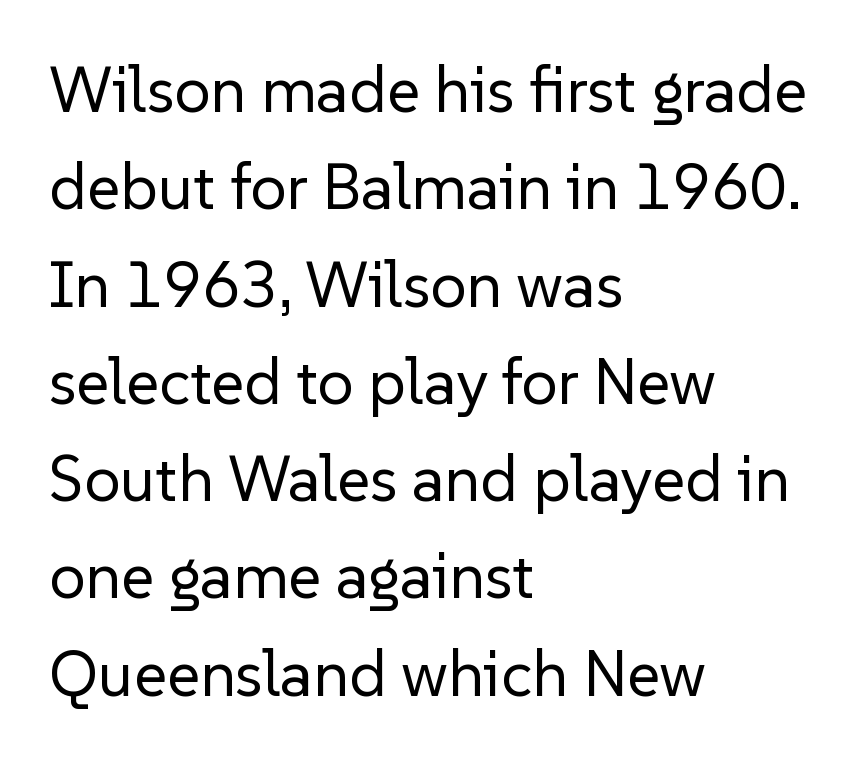
Q: Is the text bold? A: No.
Q: Is the text italic (slanted)? A: No, it is upright.
Q: Is the typeface a serif or a sans-serif typeface? A: Sans-serif.
Q: Is the text underlined? A: No.
Q: How is the paragraph aligned? A: Left-aligned.
Q: Is the spacing between letters normal or unusually wide? A: Normal.
Q: Is the spacing between lines tight, normal or loose? A: Normal.
Q: Width (condensed, normal, or wide)? A: Normal.
Q: Stroke contrast? A: Low.
Q: x-height? A: Medium.
Q: Monospaced? A: No.
